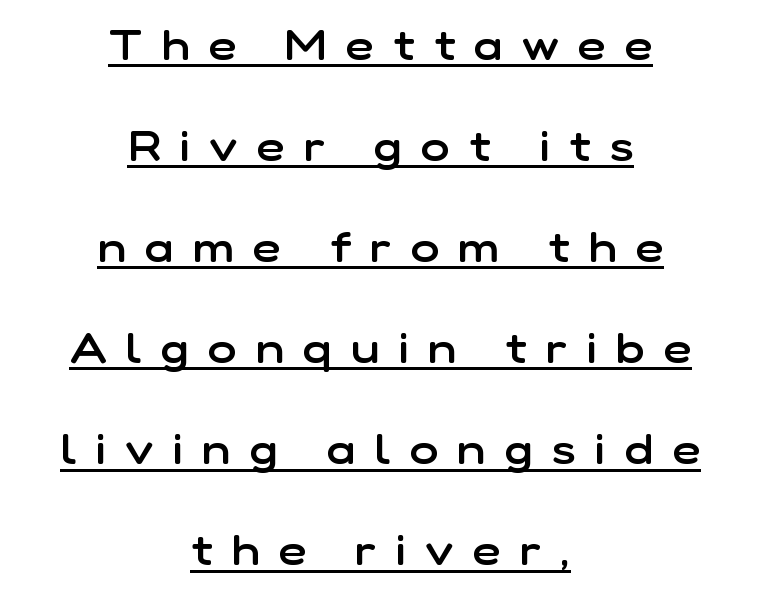
Stroke thickness is moderately raised; the sample reads as semibold. A typesetter would mark this as roman, not italic. Horizontal alignment here is central, giving a formal, balanced look. You could not count columns in this text — the font is proportionally spaced.
